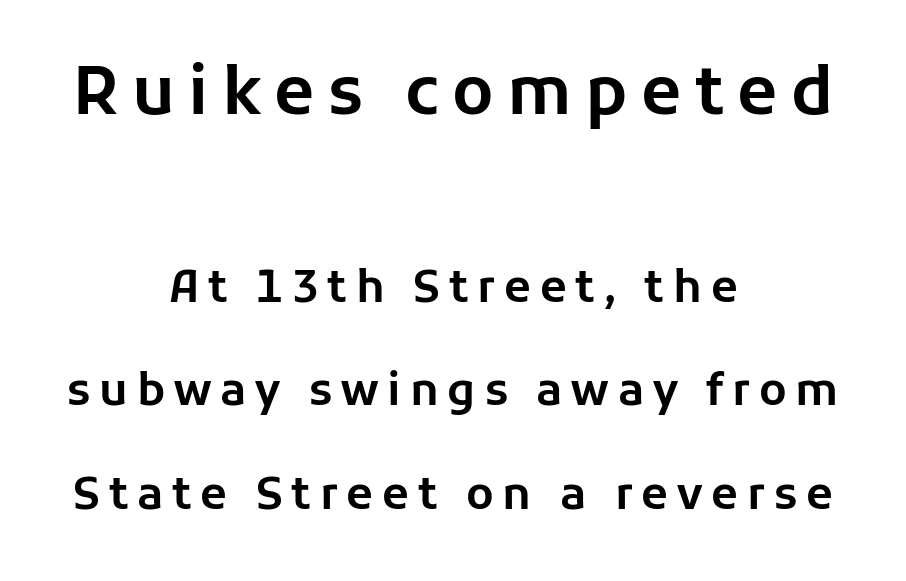
This sample uses an upright cut, with every glyph sitting square on the baseline. A typesetter would call this leading open, well beyond the default. These lines are centered, leaving both edges ragged. Character widths vary here, with narrow letters taking less room than wide ones. Bare-footed words on every line. Note: no serifs on the glyphs.
